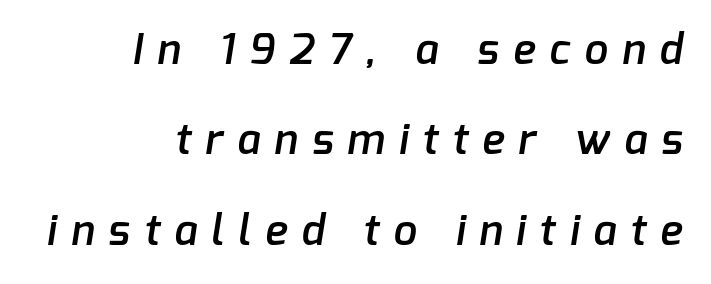
This is sans-serif lettering, the kind often seen on screens and signage. The designer dialed line spacing up above the default. Quick note: underline off. Every letter is mildly thick-stroked: semibold rather than bold. The rendering uses natural spacing where letterforms have individual widths. These lines are set flush right with a ragged left edge.
